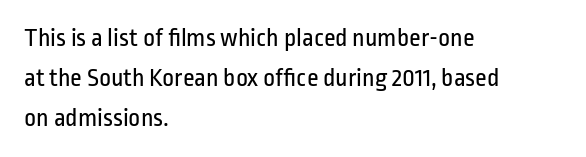
The image shows 26 px text type, upright; set left-aligned, normal line spacing (1.54x), normal letter spacing, not underlined.
